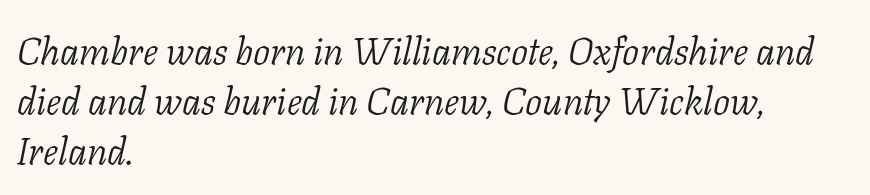
The image shows 38 px light serif type, italic (leaning right); set left-aligned, normal line spacing (1.32x), normal letter spacing, not underlined; low stroke contrast and a medium x-height.
